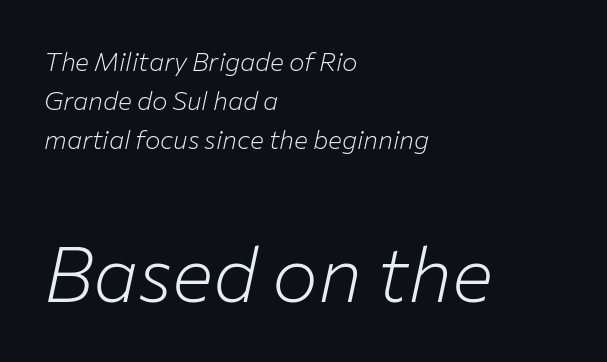
The image shows 77 px light type, italic (leaning right); set left-aligned, normal line spacing (1.5x), normal letter spacing, not underlined; the second (bottom) block is 2.96x larger; low stroke contrast and a medium x-height.
